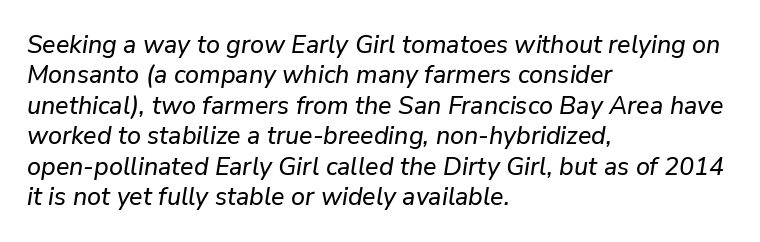
Q: Is the text italic (slanted)? A: Yes, it leans right by about 9 degrees.
Q: Is the text underlined? A: No.
Q: How is the paragraph aligned? A: Left-aligned.
Q: Is the spacing between letters normal or unusually wide? A: Normal.
